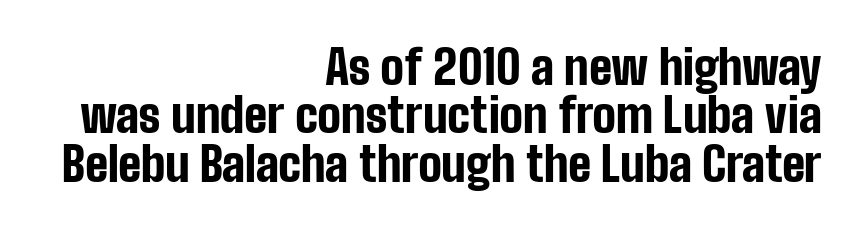
{"serif": "no", "italic": "no", "bold": "yes", "weight": "bold", "width": "condensed", "stroke_contrast": "low", "x_height": "medium", "monospaced": "no", "underline": "no", "align": "right", "line_spacing": "tight", "line_spacing_ratio": 1.03, "letter_spacing": "normal", "letter_spacing_em": 0.0, "glyph_px": 47}
